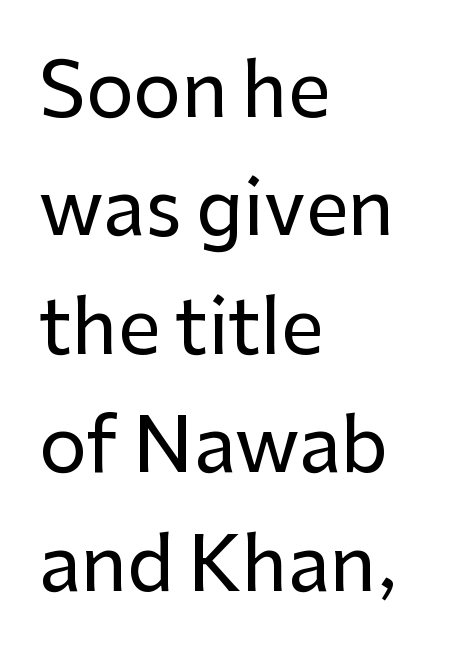
{"serif": "no", "italic": "no", "width": "normal", "stroke_contrast": "low", "x_height": "medium", "monospaced": "no", "underline": "no", "align": "left", "line_spacing": "normal", "line_spacing_ratio": 1.58, "letter_spacing": "normal", "letter_spacing_em": 0.0, "glyph_px": 75}
